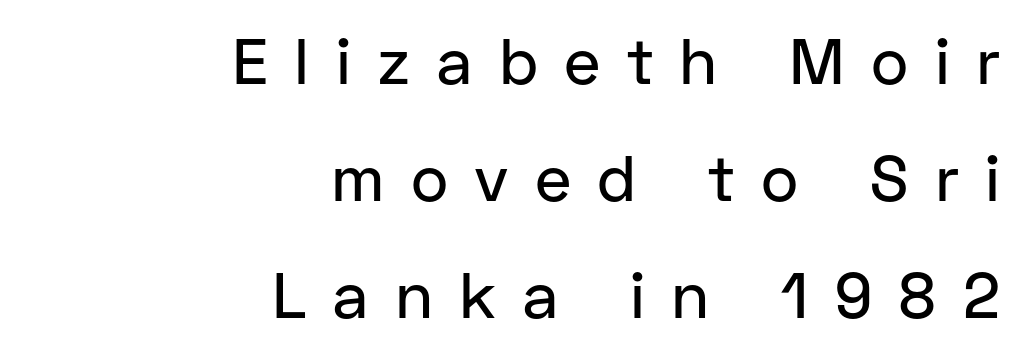
The image shows 64 px sans-serif type, upright; set right-aligned, line spacing 1.83x, unusually wide letter spacing (+0.41 em), not underlined; low stroke contrast and a medium x-height.
